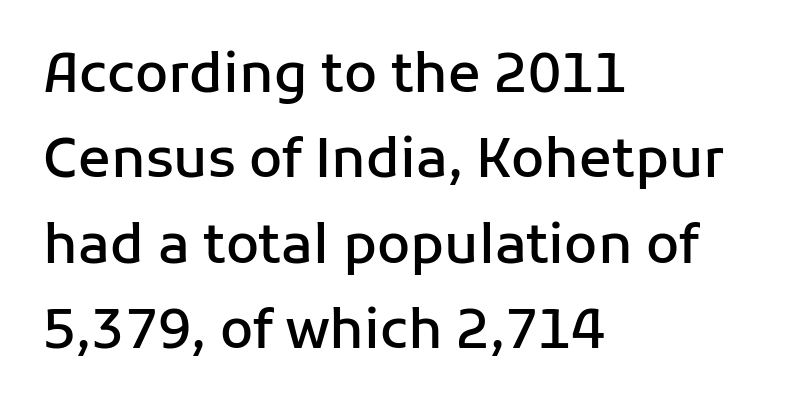
This is sans-serif lettering, the kind often seen on screens and signage. A bit beefed up — I'd call it semibold rather than bold. Does extra space separate the letters? No, they use regular spacing. Is this a fixed-width face? No — the glyphs have proportional, varying widths. Baseline-to-baseline distance is the conventional proportion of letter height.
